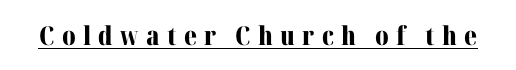
The image shows 26 px bold type, upright; set unusually wide letter spacing (+0.28 em), underlined.
